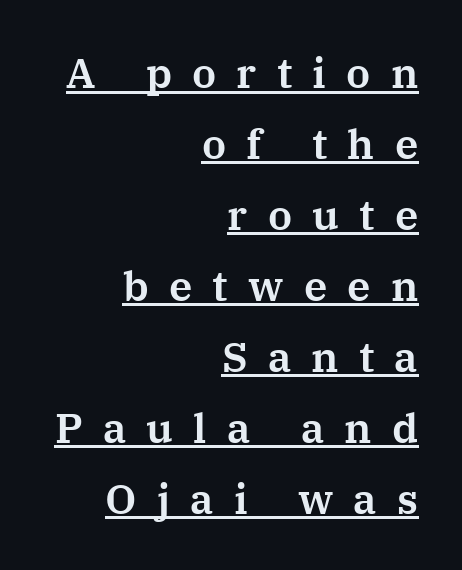
{"serif": "yes", "italic": "no", "width": "normal", "stroke_contrast": "medium", "x_height": "medium", "monospaced": "no", "underline": "yes", "align": "right", "line_spacing": "normal", "line_spacing_ratio": 1.69, "letter_spacing": "wide", "letter_spacing_em": 0.48, "glyph_px": 42}
